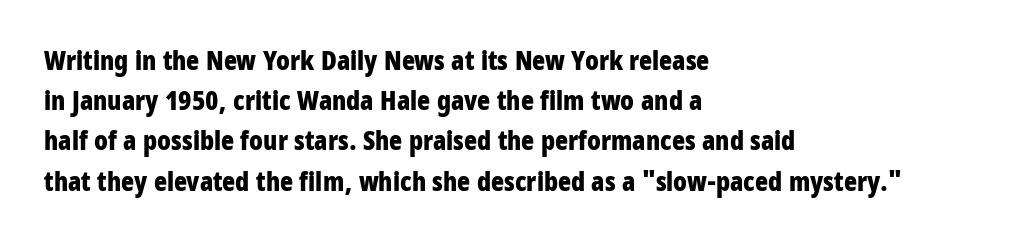
The image shows 27 px bold type, upright; set left-aligned, normal line spacing (1.49x), normal letter spacing, not underlined.
